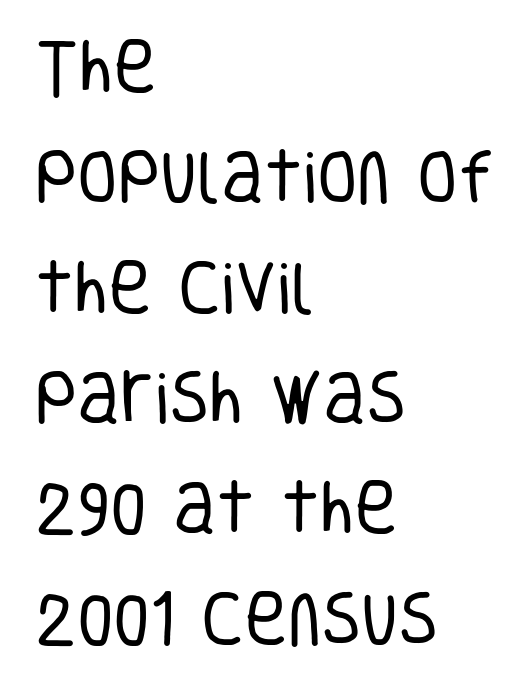
The image shows 59 px regular-weight, condensed sans-serif type, upright; set left-aligned, line spacing 1.87x, normal letter spacing, not underlined; low stroke contrast and a large x-height.
